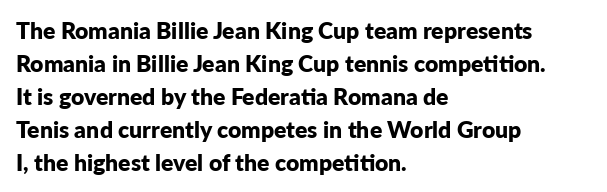
The image shows 23 px bold type, upright; set left-aligned, normal line spacing (1.43x), normal letter spacing, not underlined.
